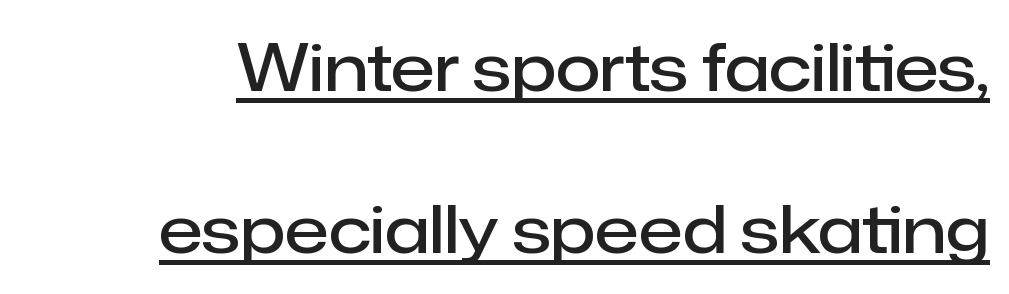
Q: Is the text bold? A: Semi-bold.
Q: Is the text italic (slanted)? A: No, it is upright.
Q: Is the typeface a serif or a sans-serif typeface? A: Sans-serif.
Q: Is the text underlined? A: Yes.
Q: Is the spacing between letters normal or unusually wide? A: Normal.
Q: Is the spacing between lines tight, normal or loose? A: Loose.
Q: Width (condensed, normal, or wide)? A: Normal.
Q: Stroke contrast? A: Low.
Q: x-height? A: Medium.
Q: Monospaced? A: No.
